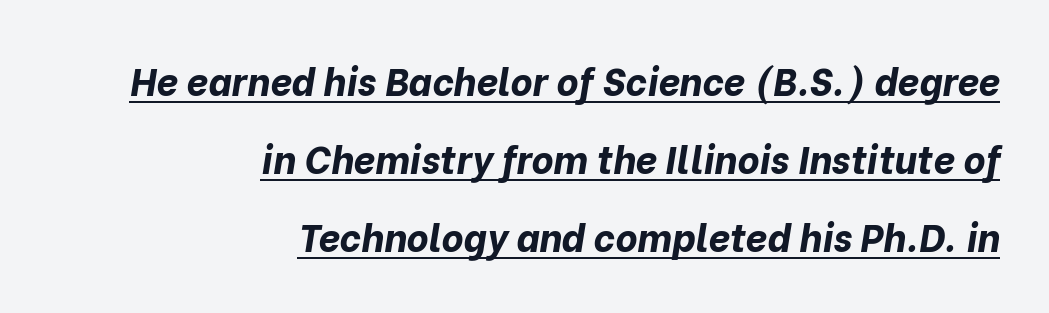
{"italic": "yes", "lean": "right", "slant_degrees": 10, "bold": "yes", "weight": "bold", "width": "normal", "stroke_contrast": "low", "x_height": "medium", "monospaced": "no", "underline": "yes", "align": "right", "line_spacing": "loose", "line_spacing_ratio": 2.05, "letter_spacing": "normal", "letter_spacing_em": 0.0, "glyph_px": 38}
